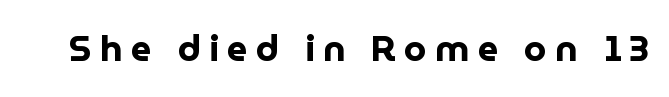
{"serif": "no", "italic": "no", "bold": "yes", "weight": "bold", "width": "normal", "stroke_contrast": "low", "x_height": "medium", "monospaced": "no", "underline": "no", "letter_spacing": "wide", "letter_spacing_em": 0.23, "glyph_px": 36}
